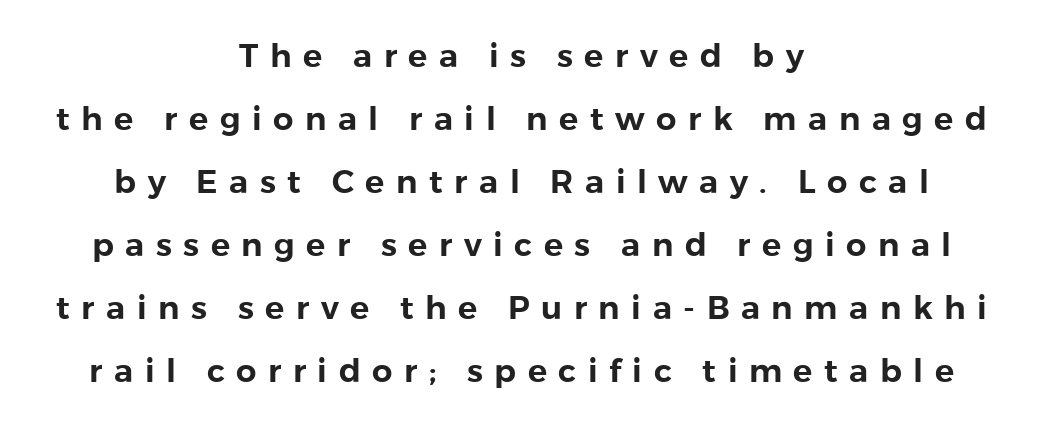
Q: Is the text italic (slanted)? A: No, it is upright.
Q: Is the typeface a serif or a sans-serif typeface? A: Sans-serif.
Q: Is the text underlined? A: No.
Q: How is the paragraph aligned? A: Centered.
Q: Is the spacing between letters normal or unusually wide? A: Unusually wide.
Q: Is the spacing between lines tight, normal or loose? A: Loose.
Q: Width (condensed, normal, or wide)? A: Normal.
Q: Stroke contrast? A: Low.
Q: x-height? A: Medium.
Q: Monospaced? A: No.
